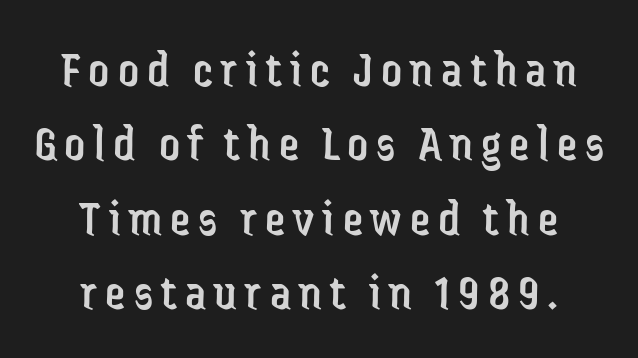
The glyphs are unaccompanied by any horizontal stroke below them. Leading matches the norm, producing a regular column. Note the varied advance widths — an 'i' is clearly narrower than an 'm'. Regarding serifs, this sample does without them. A quiet, ordinary-to-light weight characterises the typeface. Style check: upright.
